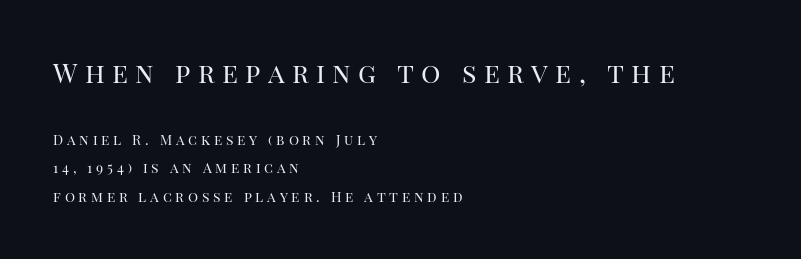
Loosely led — the rows are spread out. Is the letter spacing exaggerated? Yes — the characters are pushed far apart. The more generous point size was reserved for the upper chunk. The glyphs are unaccompanied by any horizontal stroke below them. This rendering uses left alignment, leaving the right contour irregular. Vertical strokes here are truly vertical.
